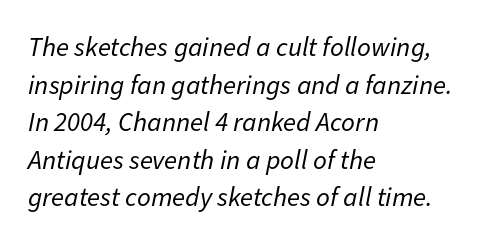
{"italic": "yes", "lean": "right", "slant_degrees": 11, "bold": "no", "underline": "no", "align": "left", "line_spacing": "normal", "line_spacing_ratio": 1.39, "letter_spacing": "normal", "letter_spacing_em": 0.0, "glyph_px": 27}
